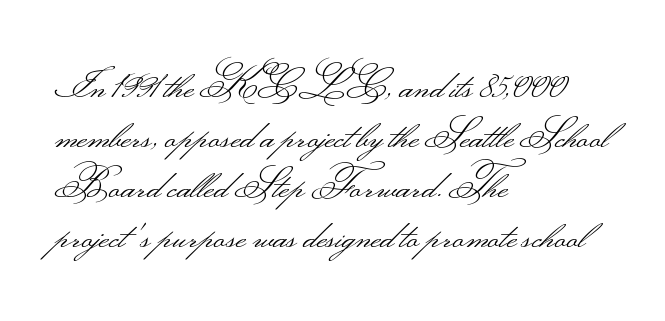
Q: Is the text bold? A: No.
Q: Is the text italic (slanted)? A: Yes.
Q: Is the typeface a serif or a sans-serif typeface? A: Sans-serif.
Q: Is the text underlined? A: No.
Q: How is the paragraph aligned? A: Left-aligned.
Q: Is the spacing between letters normal or unusually wide? A: Normal.
Q: Is the spacing between lines tight, normal or loose? A: Normal.
Q: Width (condensed, normal, or wide)? A: Wide.
Q: Stroke contrast? A: Medium.
Q: Monospaced? A: No.
